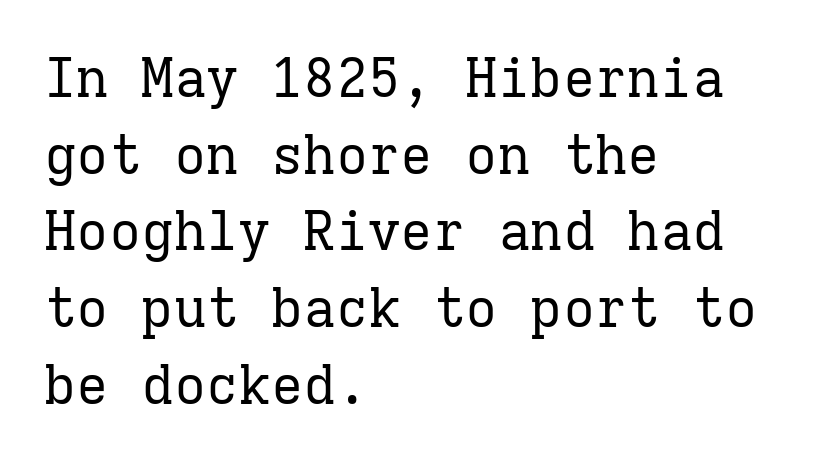
The image shows 54 px regular-weight serif type, upright, monospaced; set left-aligned, normal line spacing (1.42x), normal letter spacing, not underlined; low stroke contrast and a medium x-height.
